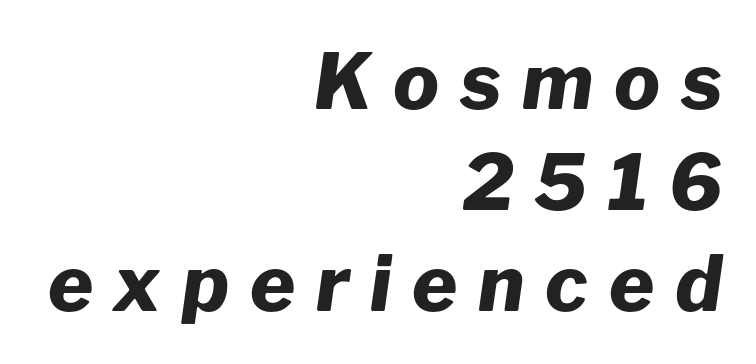
The image shows 77 px heavy type, italic (leaning right); set right-aligned, normal line spacing (1.31x), unusually wide letter spacing (+0.27 em), not underlined; low stroke contrast and a medium x-height.
